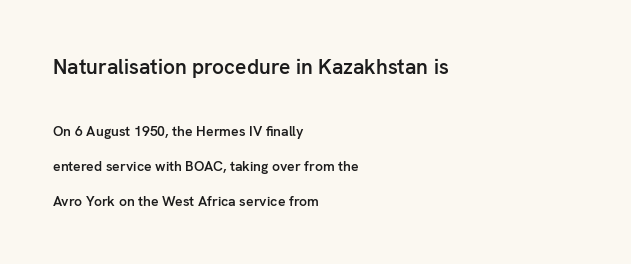
{"italic": "no", "bold": "semi", "underline": "no", "align": "left", "line_spacing": "loose", "line_spacing_ratio": 2.49, "letter_spacing": "normal", "letter_spacing_em": 0.0, "larger_block": "first", "size_ratio": 1.5, "glyph_px": 21}
